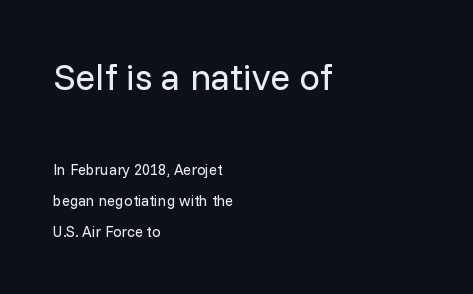
Letter spacing: default. Casual observation: everything's shoved over to the left. Character size in the leading block exceeds that of the trailing block. Descender tails drop into unmarked territory. These lines were composed using upright roman letters. A typesetter would call this leading open, well beyond the default.
